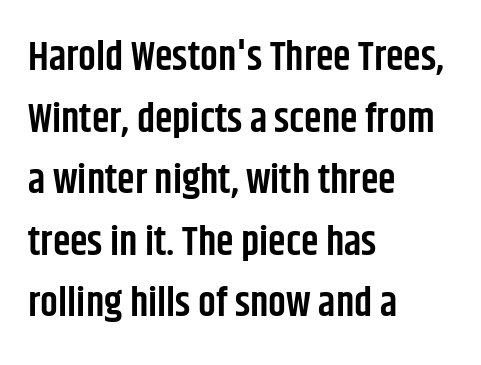
A student would call this left alignment; a typographer would say flush left, rag right. Look at the stroke-to-counter ratio: somewhat heavy, a semibold. Vertical strokes here are truly vertical. Check the space under the baseline: it is left empty. In terms of letterform style, serifs are entirely absent.
